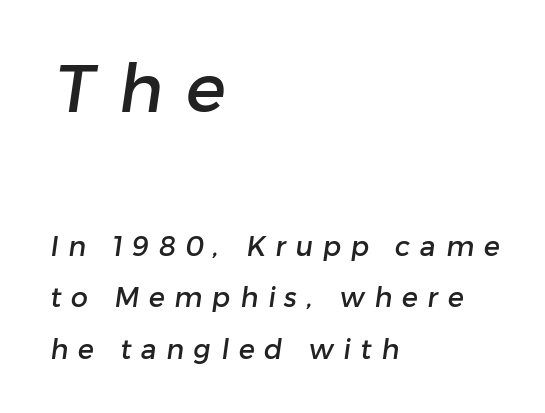
The image shows 67 px sans-serif type; set left-aligned, loose line spacing (1.91x), unusually wide letter spacing (+0.36 em), not underlined; the first (top) block is 2.48x larger; low stroke contrast and a medium x-height.
